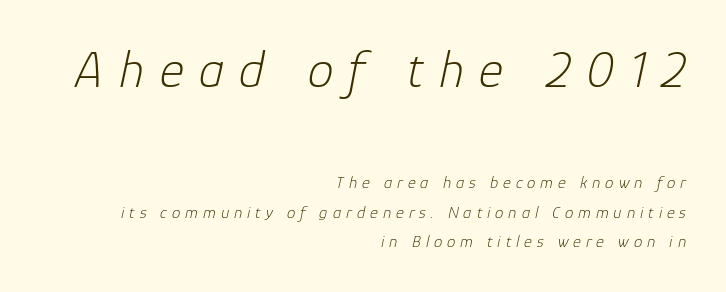
Q: Is the text bold? A: No.
Q: Is the text italic (slanted)? A: Yes, it leans right by about 12 degrees.
Q: Is the text underlined? A: No.
Q: How is the paragraph aligned? A: Right-aligned.
Q: Is the spacing between letters normal or unusually wide? A: Unusually wide.
Q: Which block of text is set in a larger size, the first (top) or the second (bottom)? A: The first (top) one.
Q: Width (condensed, normal, or wide)? A: Normal.
Q: Stroke contrast? A: Low.
Q: x-height? A: Medium.
Q: Monospaced? A: No.
